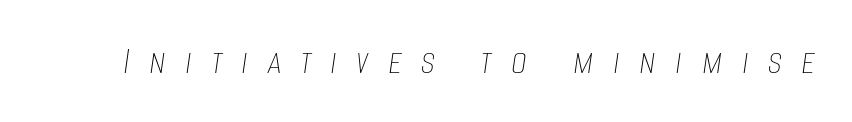
The passage shown is typed in a proportional face where columns would drift. Beneath every word, the page is bare. The axis of the letterforms is tilted away from vertical. Does extra space separate the letters? Yes, quite a lot of it.
